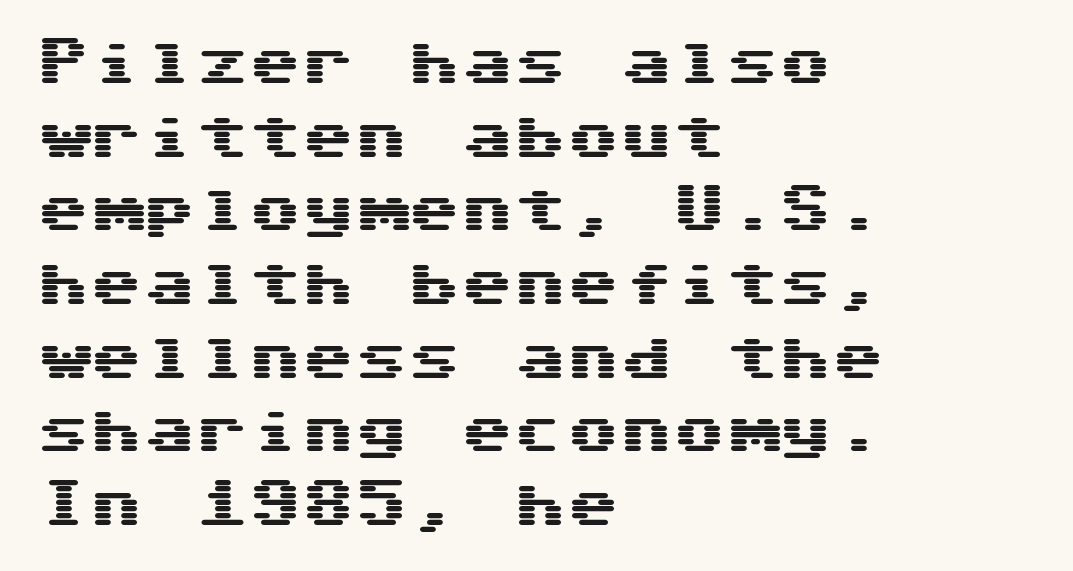
Line starts are locked; line ends wander. This sample keeps an unexceptional amount of space between lines. In terms of letterform style, serifs are entirely absent. Observe the ordinary spacing: letters are neighbours, not strangers.
